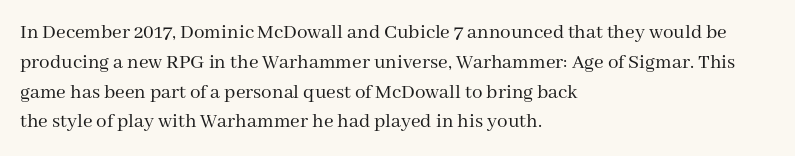
Q: Is the text bold? A: No.
Q: Is the text italic (slanted)? A: No, it is upright.
Q: Is the text underlined? A: No.
Q: How is the paragraph aligned? A: Left-aligned.
Q: Is the spacing between letters normal or unusually wide? A: Normal.
Q: Is the spacing between lines tight, normal or loose? A: Normal.
